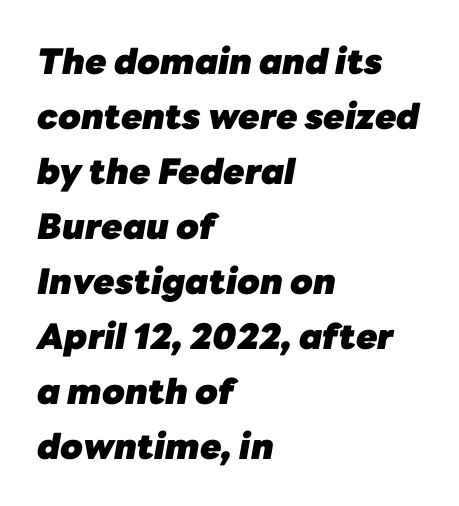
These lines stack with their left ends in a neat column. Look at the tracking — it's just the regular setting, nothing added. Check the space under the baseline: it is left empty. Compared with ordinary roman type, these characters are visibly tilted.
